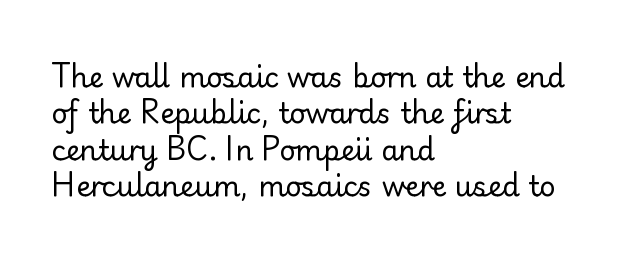
The image shows 28 px regular-weight sans-serif type, upright; set left-aligned, normal line spacing (1.3x), normal letter spacing, not underlined; low stroke contrast and a small x-height.
